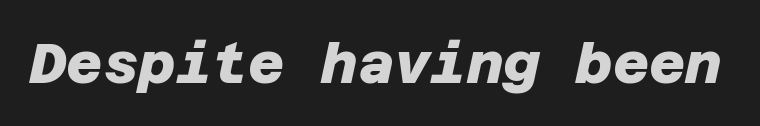
{"serif": "no", "bold": "yes", "weight": "heavy", "width": "normal", "stroke_contrast": "low", "x_height": "large", "underline": "no", "letter_spacing": "normal", "letter_spacing_em": 0.0, "glyph_px": 56}
